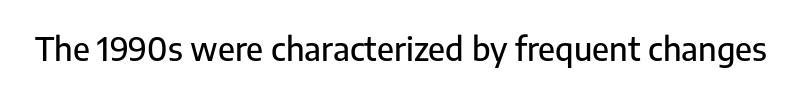
Q: Is the text italic (slanted)? A: No, it is upright.
Q: Is the typeface a serif or a sans-serif typeface? A: Sans-serif.
Q: Is the text underlined? A: No.
Q: Is the spacing between letters normal or unusually wide? A: Normal.
Q: Width (condensed, normal, or wide)? A: Normal.
Q: Stroke contrast? A: Low.
Q: x-height? A: Medium.
Q: Monospaced? A: No.
